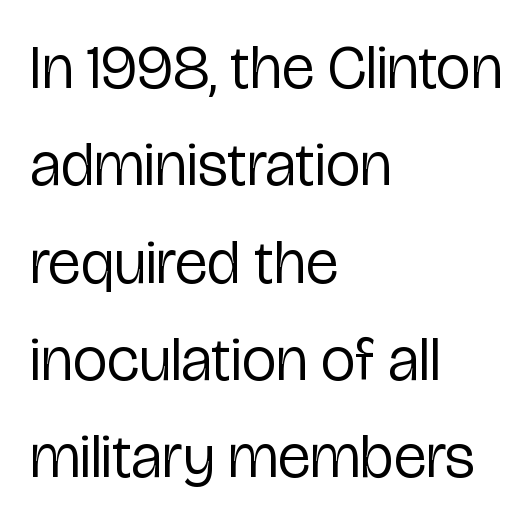
Q: Is the text bold? A: No.
Q: Is the text italic (slanted)? A: No, it is upright.
Q: Is the typeface a serif or a sans-serif typeface? A: Sans-serif.
Q: Is the text underlined? A: No.
Q: How is the paragraph aligned? A: Left-aligned.
Q: Is the spacing between letters normal or unusually wide? A: Normal.
Q: Is the spacing between lines tight, normal or loose? A: Normal.
Q: Width (condensed, normal, or wide)? A: Condensed.
Q: Stroke contrast? A: Low.
Q: x-height? A: Medium.
Q: Monospaced? A: No.
